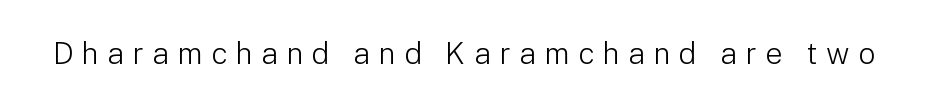
{"serif": "no", "italic": "no", "bold": "no", "weight": "light", "width": "normal", "stroke_contrast": "low", "x_height": "medium", "monospaced": "no", "underline": "no", "letter_spacing": "wide", "letter_spacing_em": 0.28, "glyph_px": 30}
